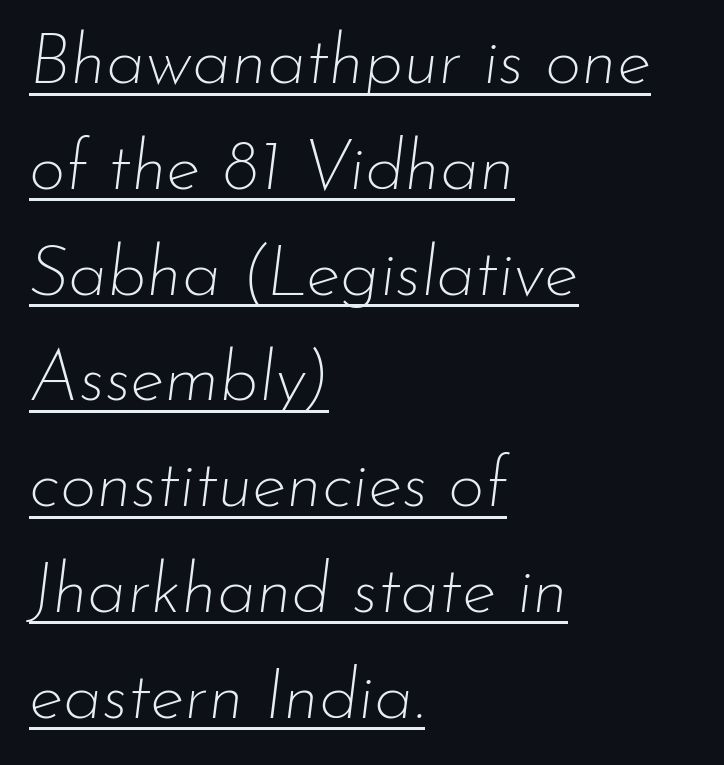
The image shows 71 px thin type, italic (leaning right); set left-aligned, normal line spacing (1.49x), normal letter spacing, underlined; low stroke contrast and a small x-height.
